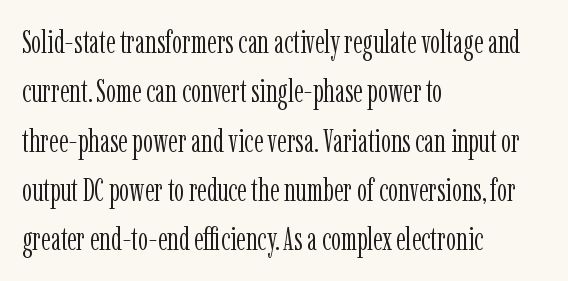
Q: Is the text bold? A: No.
Q: Is the text italic (slanted)? A: No, it is upright.
Q: Is the typeface a serif or a sans-serif typeface? A: Serif.
Q: Is the text underlined? A: No.
Q: How is the paragraph aligned? A: Left-aligned.
Q: Is the spacing between letters normal or unusually wide? A: Normal.
Q: Is the spacing between lines tight, normal or loose? A: Normal.
Q: Width (condensed, normal, or wide)? A: Condensed.
Q: Stroke contrast? A: Low.
Q: x-height? A: Medium.
Q: Monospaced? A: No.
